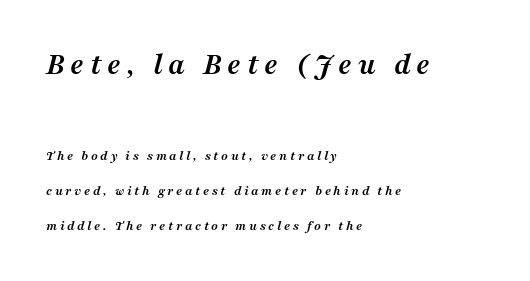
The image shows 31 px semibold serif type, italic (leaning right); set left-aligned, loose line spacing (2.47x), not underlined; the first (top) block is 2.21x larger; medium stroke contrast and a medium x-height.
